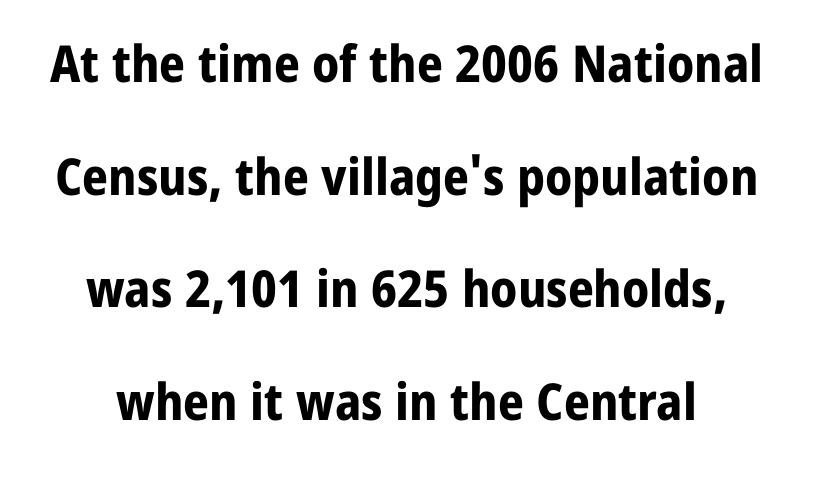
{"serif": "no", "italic": "no", "bold": "yes", "weight": "bold", "width": "normal", "stroke_contrast": "low", "x_height": "medium", "monospaced": "no", "underline": "no", "line_spacing": "loose", "line_spacing_ratio": 2.21, "letter_spacing": "normal", "letter_spacing_em": 0.0, "glyph_px": 51}
